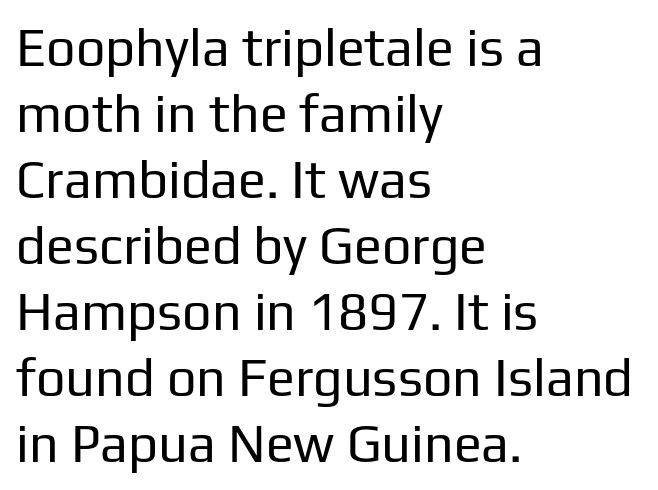
The image shows 52 px regular-weight sans-serif type, upright; set left-aligned, normal line spacing (1.27x), normal letter spacing, not underlined; low stroke contrast and a medium x-height.
